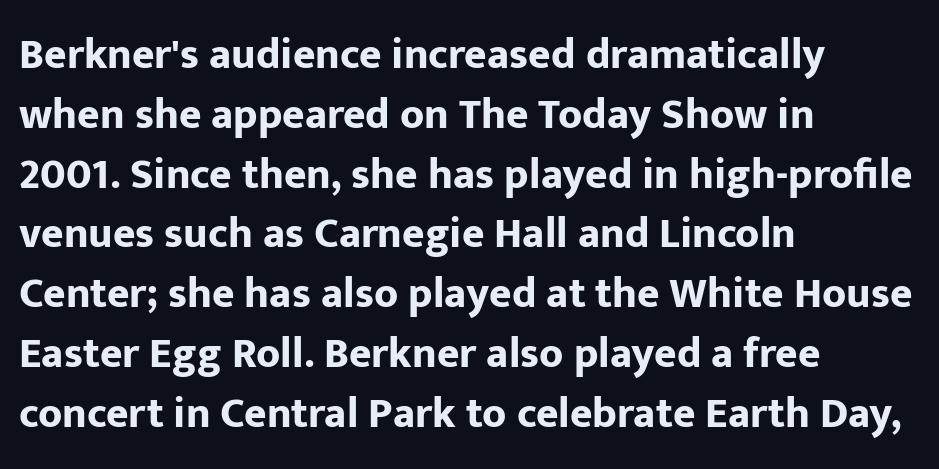
Q: Is the text bold? A: Yes.
Q: Is the text italic (slanted)? A: No, it is upright.
Q: Is the typeface a serif or a sans-serif typeface? A: Sans-serif.
Q: Is the text underlined? A: No.
Q: How is the paragraph aligned? A: Left-aligned.
Q: Is the spacing between letters normal or unusually wide? A: Normal.
Q: Is the spacing between lines tight, normal or loose? A: Normal.
Q: Width (condensed, normal, or wide)? A: Normal.
Q: Stroke contrast? A: Low.
Q: x-height? A: Medium.
Q: Monospaced? A: No.
